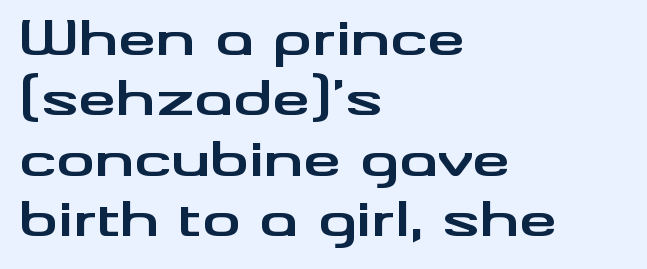
{"serif": "no", "italic": "no", "bold": "yes", "weight": "bold", "width": "wide", "stroke_contrast": "medium", "x_height": "small", "monospaced": "no", "underline": "no", "align": "left", "line_spacing": "normal", "line_spacing_ratio": 1.26, "letter_spacing": "normal", "letter_spacing_em": 0.0, "glyph_px": 48}
